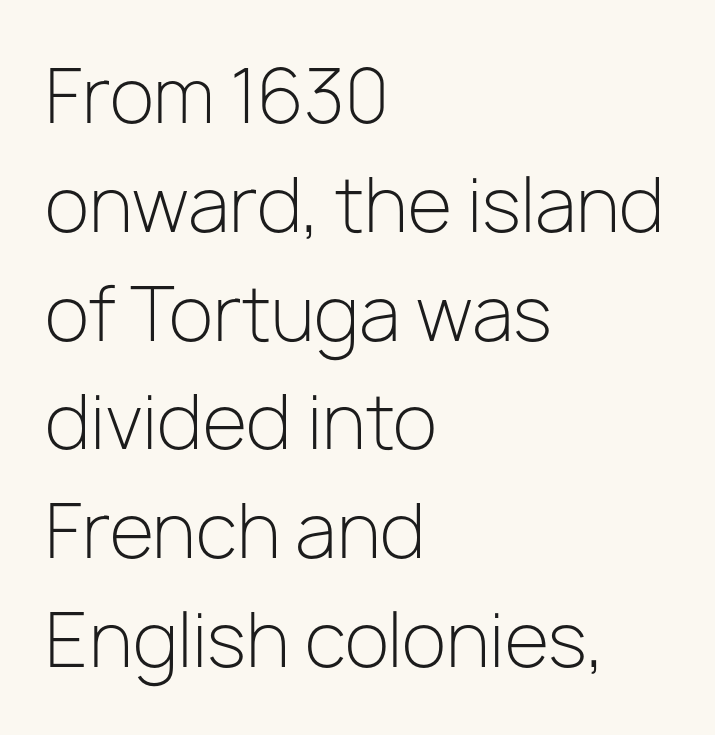
The font is comparable to plain body text, perhaps lighter. This sample uses an upright cut, with every glyph sitting square on the baseline. Summary of vertical rhythm: regular, with standard interline spacing. A typesetter would call this zero additional tracking. Plain, unruled lines of type. Looks like regular typesetting: each glyph gets only the width it needs.
